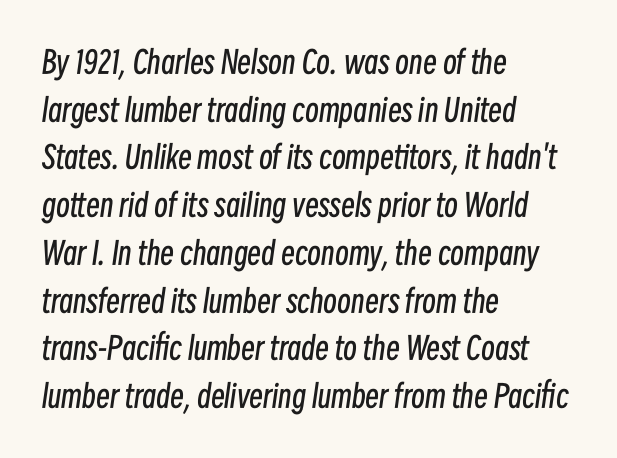
The image shows 31 px regular-weight, condensed type, italic (leaning right); set left-aligned, normal line spacing (1.54x), normal letter spacing, not underlined; low stroke contrast and a medium x-height.
